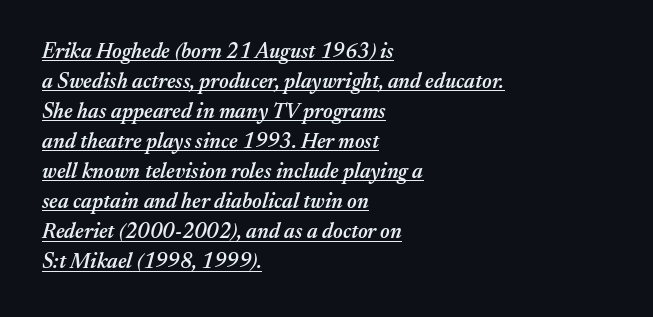
Semibold letterforms, between regular and bold. Looks like someone drew a line under every word here. Compared with typical paragraphs, the rows here are spaced about the same. The rendering anchors every line to the left-hand side.
